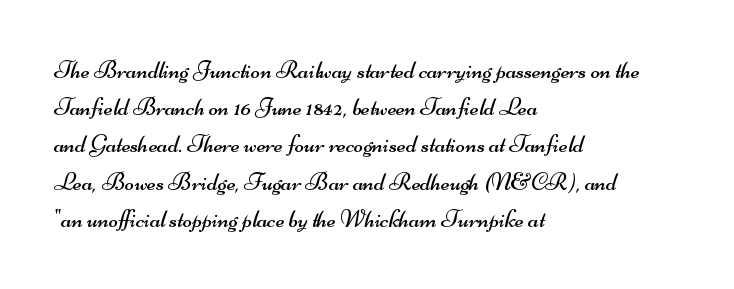
Lines of text with bare space underneath. Reading down the column, the eye jumps a familiar distance to each next line. Weight: not bold — regular or lighter. You could call the tracking neutral — neither tight nor loose. This sample is left-justified, so line endings fall wherever the words run out.
